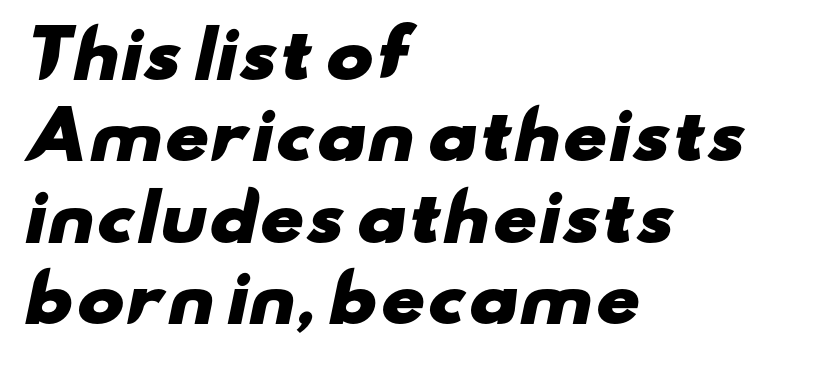
The image shows 64 px heavy, wide sans-serif type; set left-aligned, normal line spacing (1.27x), normal letter spacing, not underlined; low stroke contrast and a small x-height.
